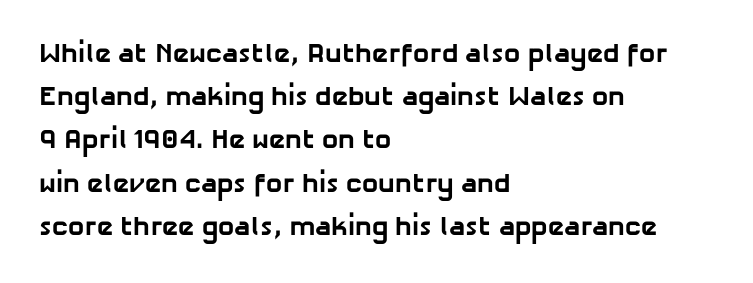
The image shows 27 px bold type; set left-aligned, normal line spacing (1.6x), normal letter spacing, not underlined.
